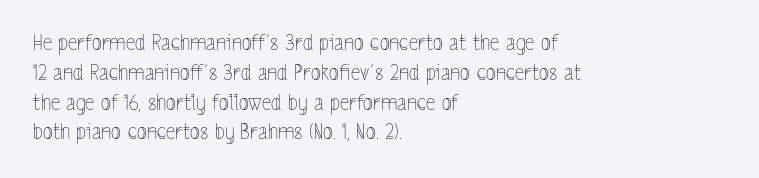
The image shows 21 px text type, upright; set left-aligned, normal line spacing (1.42x), normal letter spacing, not underlined.
